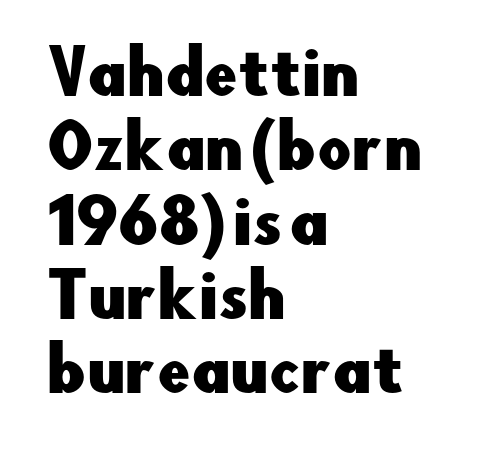
The image shows 59 px sans-serif type, upright; set left-aligned, normal line spacing (1.26x), normal letter spacing, not underlined; low stroke contrast and a small x-height.
